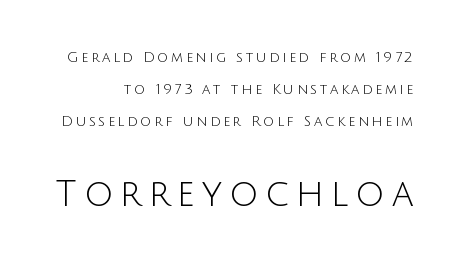
Spacing verdict: proportional, widths tailored to each character. Observe the absence of serifs on each vertical stroke in this sample. Baseline-to-baseline distance is far greater than the letter height. The weight tops out at a normal text grade. The following chunk of copy outweighs the initial chunk in type size.
